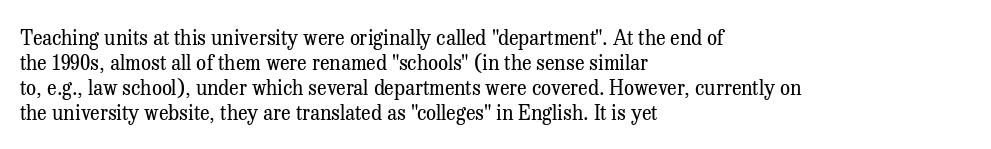
Underline: absent. These glyphs show unthickened strokes, regular width or finer. The leading is moderate, giving the passage an even texture. Upright lettering throughout.
